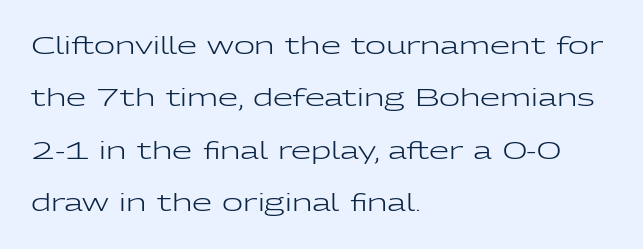
{"italic": "no", "bold": "no", "underline": "no", "align": "left", "line_spacing": "loose", "line_spacing_ratio": 2.28, "letter_spacing": "normal", "letter_spacing_em": 0.0, "glyph_px": 23}
